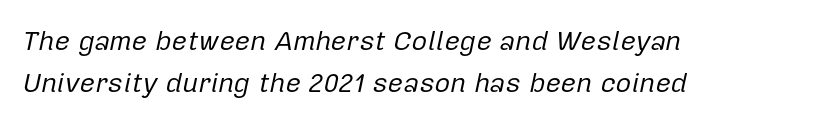
Q: Is the text bold? A: No.
Q: Is the text italic (slanted)? A: Yes, it leans right by about 12 degrees.
Q: Is the text underlined? A: No.
Q: How is the paragraph aligned? A: Left-aligned.
Q: Is the spacing between letters normal or unusually wide? A: Normal.
Q: Is the spacing between lines tight, normal or loose? A: Normal.
